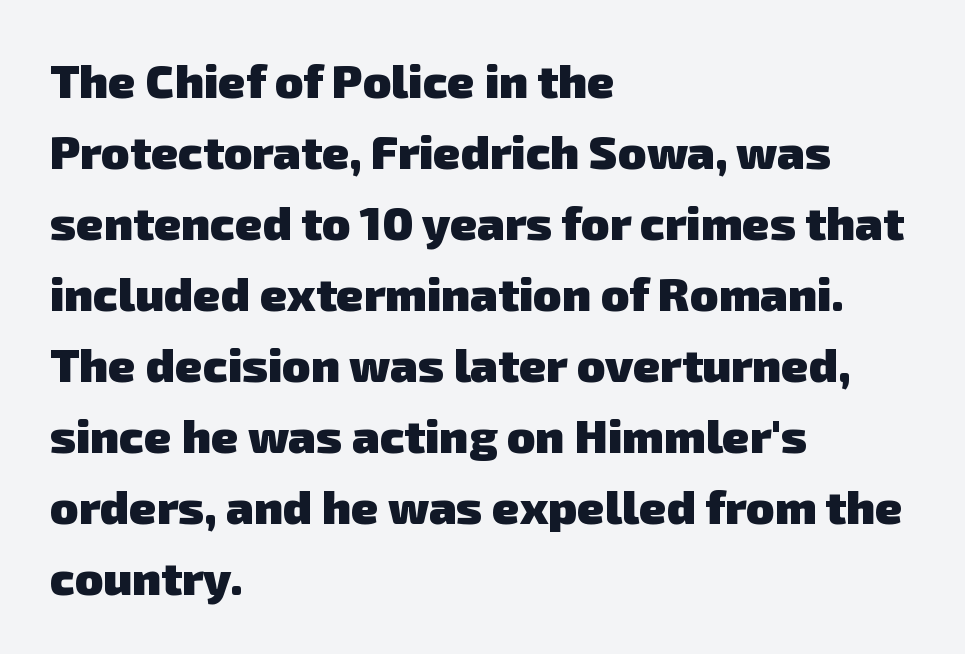
{"serif": "no", "bold": "yes", "weight": "heavy", "width": "normal", "stroke_contrast": "low", "x_height": "medium", "monospaced": "no", "underline": "no", "align": "left", "line_spacing": "normal", "line_spacing_ratio": 1.51, "letter_spacing": "normal", "letter_spacing_em": 0.0, "glyph_px": 47}
